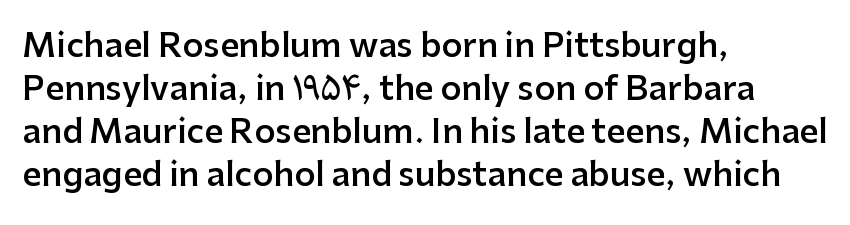
{"serif": "no", "italic": "no", "bold": "semi", "weight": "semibold", "width": "normal", "stroke_contrast": "low", "x_height": "medium", "monospaced": "no", "underline": "no", "align": "left", "line_spacing": "normal", "line_spacing_ratio": 1.3, "letter_spacing": "normal", "letter_spacing_em": 0.0, "glyph_px": 33}
